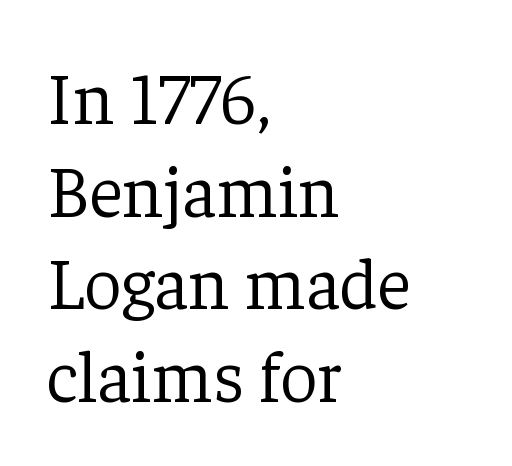
Q: Is the text bold? A: No.
Q: Is the text italic (slanted)? A: No, it is upright.
Q: Is the typeface a serif or a sans-serif typeface? A: Serif.
Q: Is the text underlined? A: No.
Q: How is the paragraph aligned? A: Left-aligned.
Q: Is the spacing between letters normal or unusually wide? A: Normal.
Q: Is the spacing between lines tight, normal or loose? A: Normal.
Q: Width (condensed, normal, or wide)? A: Normal.
Q: Stroke contrast? A: Low.
Q: x-height? A: Medium.
Q: Monospaced? A: No.
